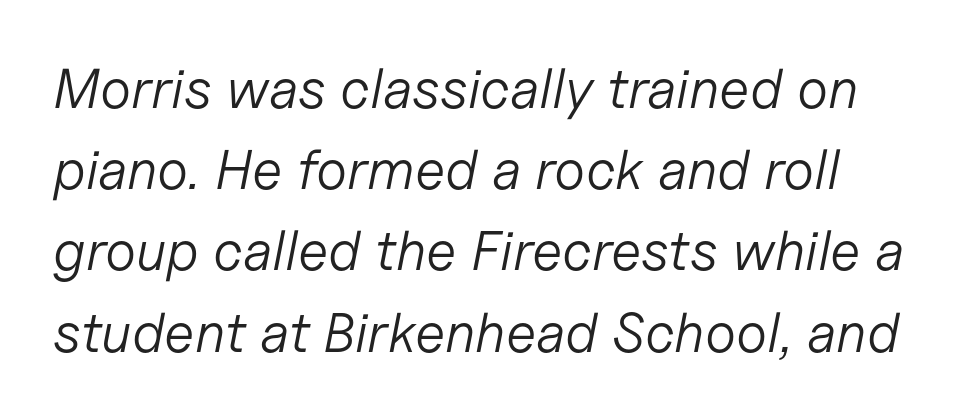
{"italic": "yes", "lean": "right", "slant_degrees": 11, "bold": "no", "weight": "light", "width": "normal", "stroke_contrast": "low", "x_height": "medium", "monospaced": "no", "underline": "no", "line_spacing": "normal", "line_spacing_ratio": 1.45, "letter_spacing": "normal", "letter_spacing_em": 0.0, "glyph_px": 56}
